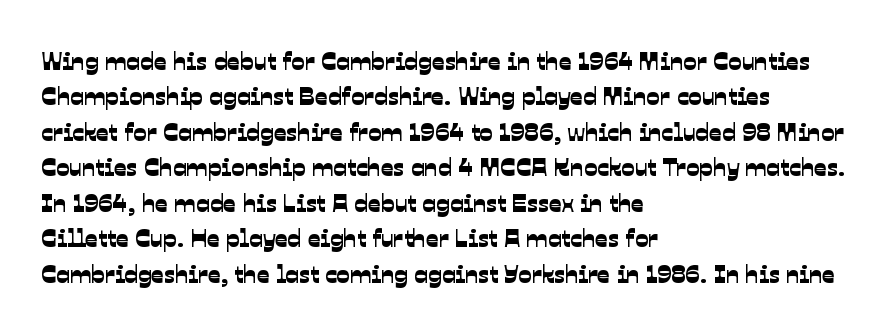
{"underline": "no", "align": "left", "line_spacing": "normal", "line_spacing_ratio": 1.42, "letter_spacing": "normal", "letter_spacing_em": 0.0, "glyph_px": 25}
